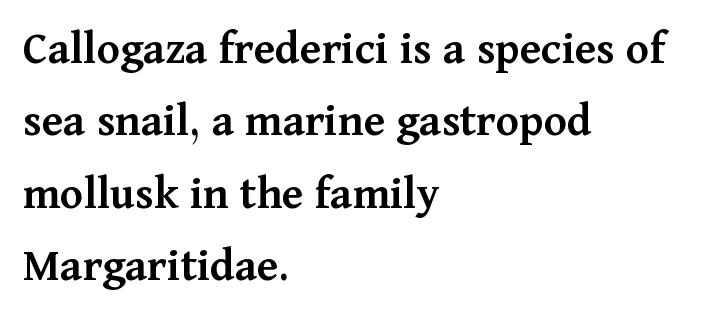
{"serif": "yes", "italic": "no", "bold": "semi", "weight": "semibold", "width": "normal", "stroke_contrast": "medium", "x_height": "medium", "monospaced": "no", "underline": "no", "align": "left", "line_spacing": "normal", "line_spacing_ratio": 1.51, "letter_spacing": "normal", "letter_spacing_em": 0.0, "glyph_px": 48}
